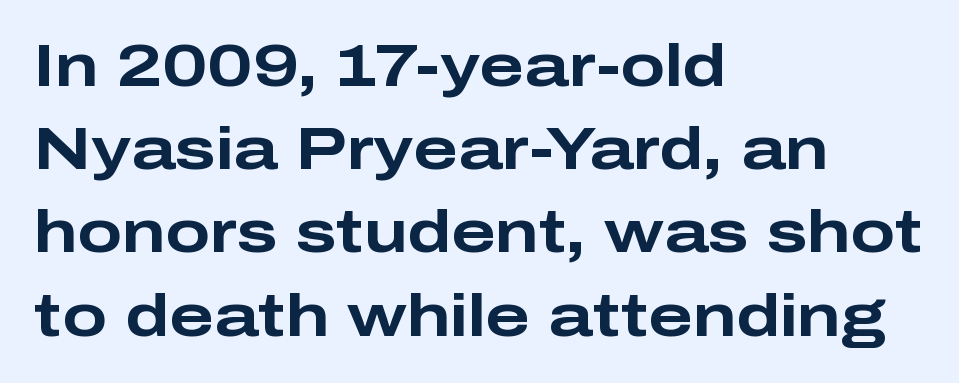
Each row of text sits above clean, open space. Line spacing here is normal. The designer went with a sans here, leaving each stem footless. Weight: bold.
